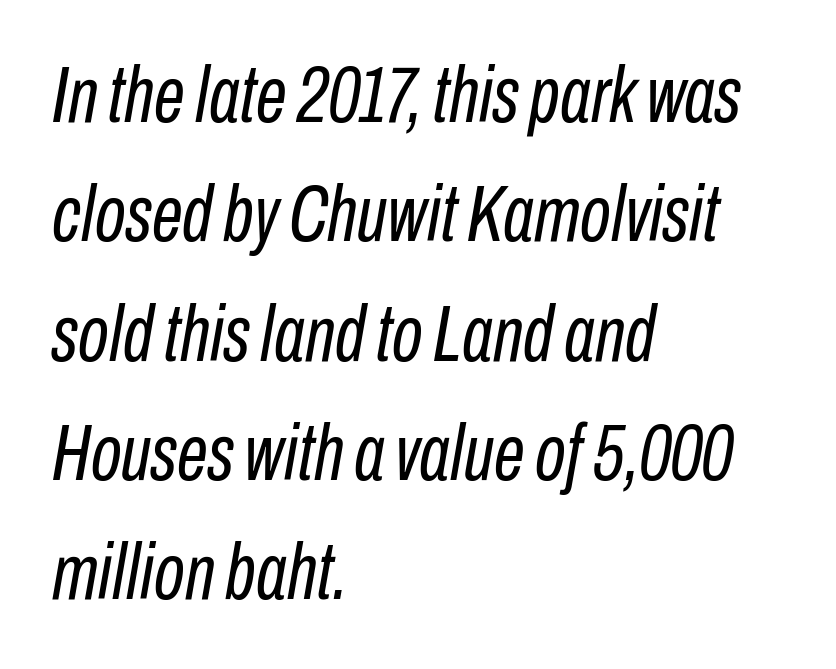
{"italic": "yes", "lean": "right", "slant_degrees": 10, "bold": "no", "weight": "regular", "width": "condensed", "stroke_contrast": "low", "x_height": "medium", "monospaced": "no", "underline": "no", "align": "left", "line_spacing": "normal", "line_spacing_ratio": 1.51, "letter_spacing": "normal", "letter_spacing_em": 0.0, "glyph_px": 79}
